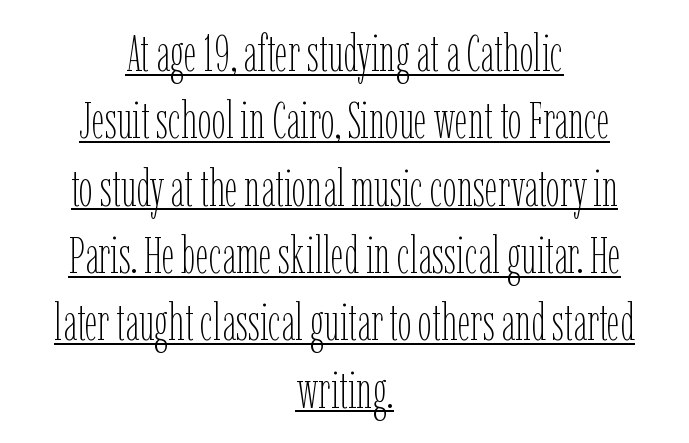
A typesetter would call this proportional, since set widths differ per character. These lines sit exactly where default settings would place them. The rendering uses the underline text-decoration. The gaps between neighbouring characters are ordinary and unremarkable. Letters have the restrained weight of plain body copy at most.
